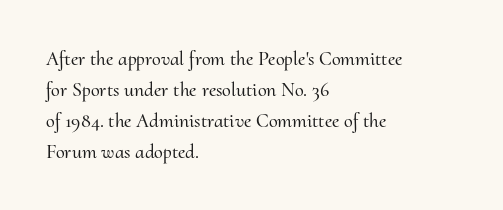
Q: Is the text italic (slanted)? A: No, it is upright.
Q: Is the text underlined? A: No.
Q: How is the paragraph aligned? A: Left-aligned.
Q: Is the spacing between letters normal or unusually wide? A: Normal.
Q: Is the spacing between lines tight, normal or loose? A: Normal.
